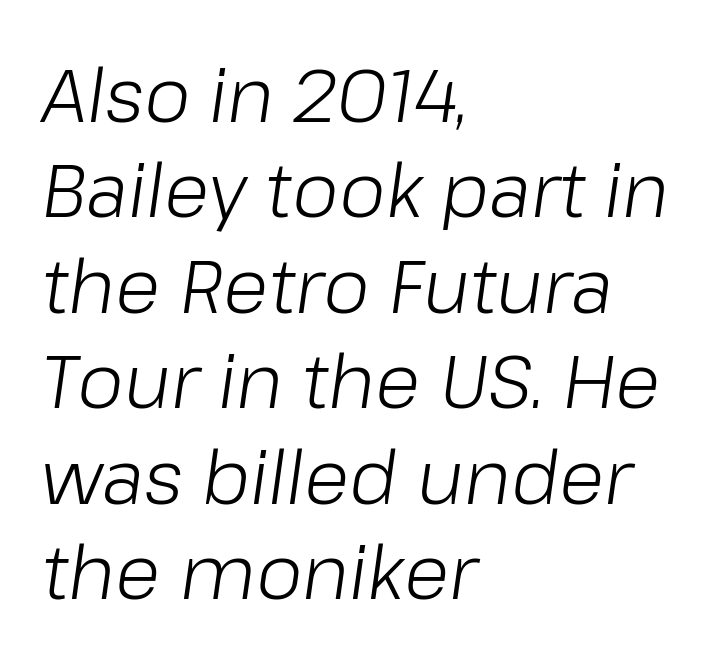
The image shows 74 px light type, italic (leaning right); set left-aligned, normal line spacing (1.29x), normal letter spacing, not underlined; low stroke contrast and a medium x-height.
